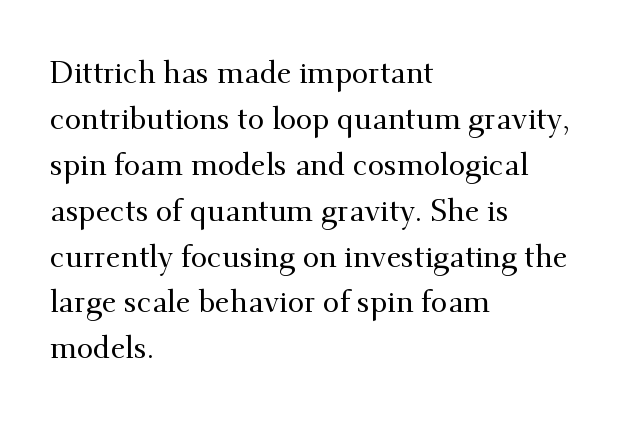
The letters advance in unequal steps, a hallmark of proportional type. Summary of vertical rhythm: regular, with standard interline spacing. Horizontal alignment here is leftward, the default for most running prose. Spacing between characters is what you'd get straight out of the box. Little horizontal feet cap the strokes, marking this as serif type.
